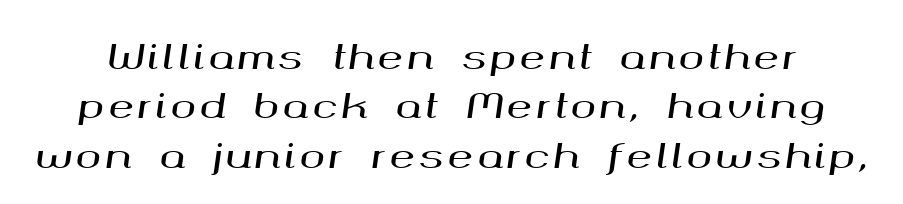
Has an underline been added? It has not. Characters are canted at an angle relative to the baseline's perpendicular. Evenly set lines give the paragraph a standard silhouette. Each letter keeps its own natural width here, so spacing adapts to shape.
